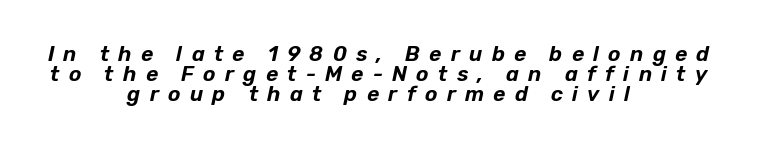
The image shows 21 px text type, italic (leaning right); set centered, tight line spacing (0.95x), unusually wide letter spacing (+0.44 em), not underlined.
